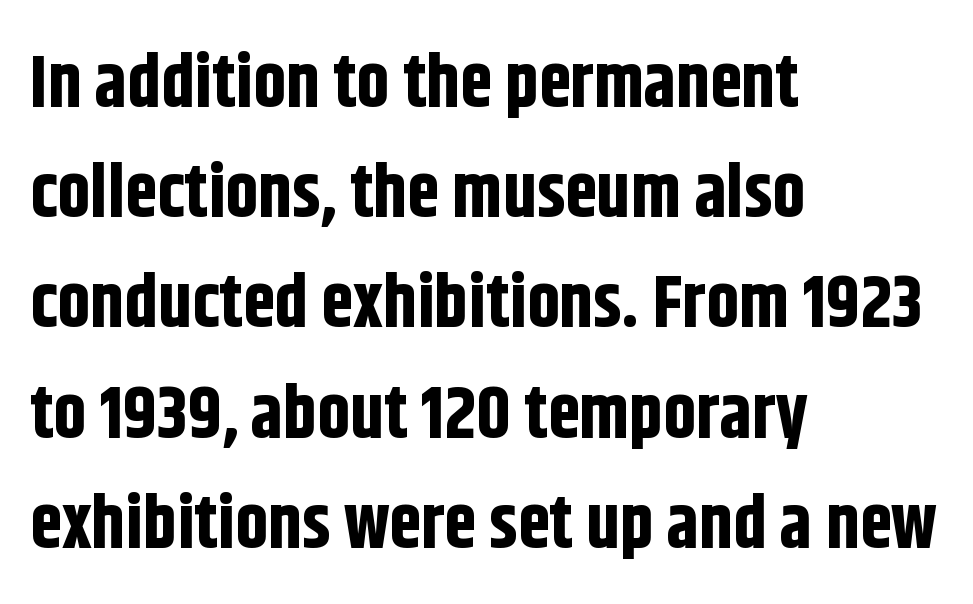
Just letters on the line, the space beneath them empty. To sum up the face: it is a sans, with no serifs. Each letter keeps its own natural width here, so spacing adapts to shape. Quick note: not italic, upright. Quick note: interline space is typical. The compositor pushed each line to the left boundary.
